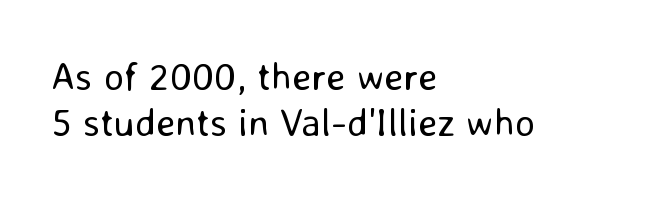
Q: Is the text bold? A: No.
Q: Is the text italic (slanted)? A: No, it is upright.
Q: Is the typeface a serif or a sans-serif typeface? A: Sans-serif.
Q: Is the text underlined? A: No.
Q: How is the paragraph aligned? A: Left-aligned.
Q: Is the spacing between letters normal or unusually wide? A: Normal.
Q: Width (condensed, normal, or wide)? A: Normal.
Q: Stroke contrast? A: Low.
Q: x-height? A: Medium.
Q: Monospaced? A: No.
